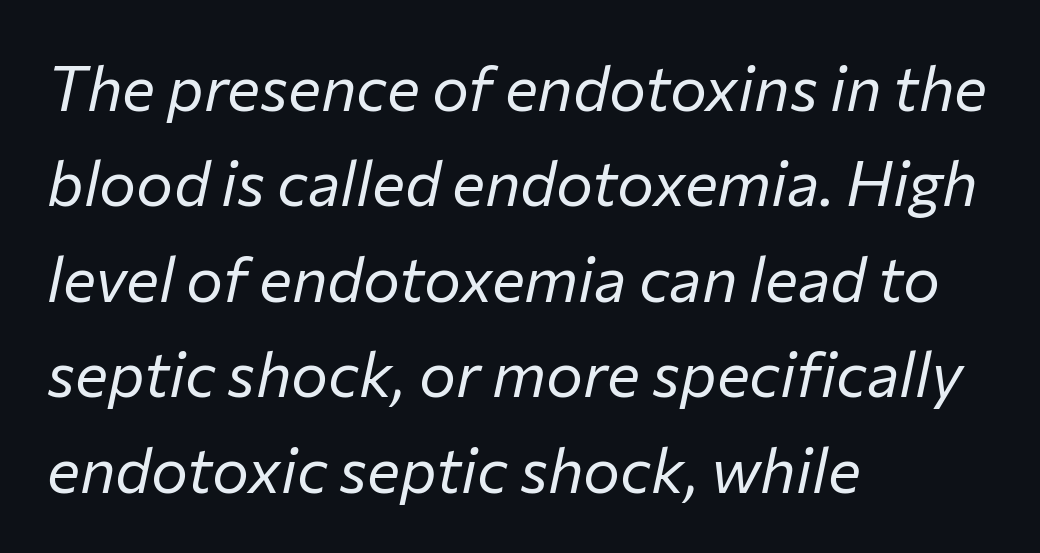
Q: Is the text bold? A: No.
Q: Is the text italic (slanted)? A: Yes, it leans right by about 12 degrees.
Q: Is the text underlined? A: No.
Q: How is the paragraph aligned? A: Left-aligned.
Q: Is the spacing between letters normal or unusually wide? A: Normal.
Q: Is the spacing between lines tight, normal or loose? A: Normal.
Q: Width (condensed, normal, or wide)? A: Normal.
Q: Stroke contrast? A: Low.
Q: x-height? A: Medium.
Q: Monospaced? A: No.
